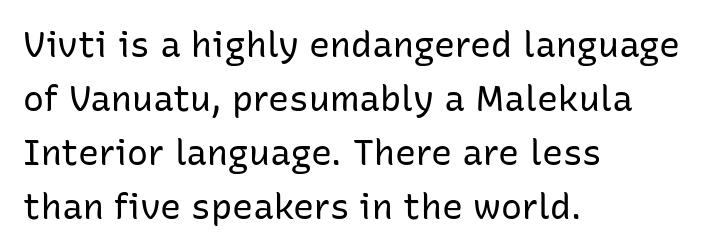
The image shows 35 px regular-weight sans-serif type, upright; set left-aligned, normal line spacing (1.54x), normal letter spacing, not underlined; low stroke contrast and a medium x-height.
